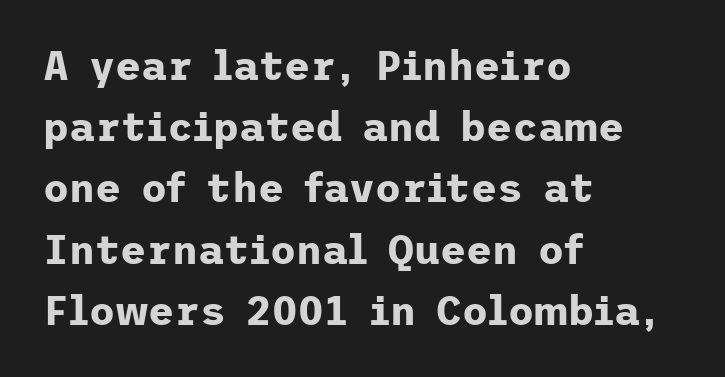
Q: Is the text bold? A: Yes.
Q: Is the text italic (slanted)? A: No, it is upright.
Q: Is the typeface a serif or a sans-serif typeface? A: Sans-serif.
Q: Is the text underlined? A: No.
Q: How is the paragraph aligned? A: Left-aligned.
Q: Is the spacing between letters normal or unusually wide? A: Normal.
Q: Is the spacing between lines tight, normal or loose? A: Normal.
Q: Width (condensed, normal, or wide)? A: Normal.
Q: Stroke contrast? A: Low.
Q: x-height? A: Medium.
